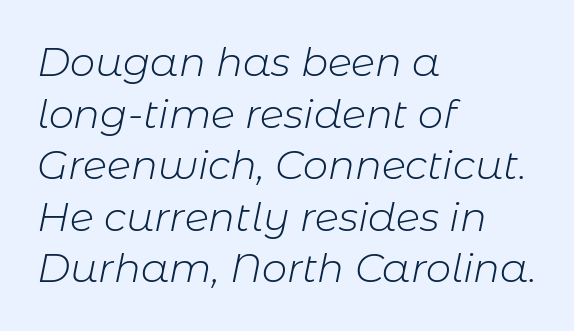
The image shows 40 px light type, italic (leaning right); set left-aligned, normal line spacing (1.29x), normal letter spacing, not underlined; low stroke contrast and a medium x-height.
